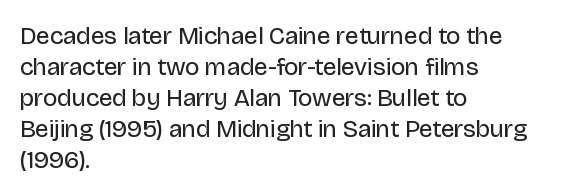
The image shows 25 px text type, upright; set left-aligned, line spacing 1.24x, normal letter spacing, not underlined.
